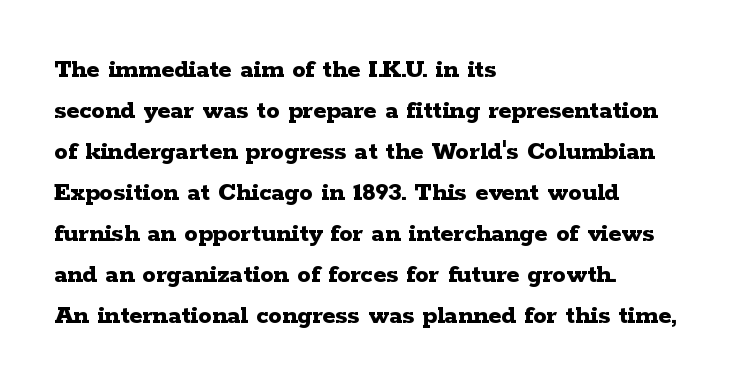
Line beginnings align vertically; line endings do not. Between one letter and the next there's only the usual sliver of space. Notice how descenders clear the ascenders below comfortably — that's standard leading. Does the lettering tilt? It doesn't — this is upright. Letters rest on an invisible, unmarked baseline.
